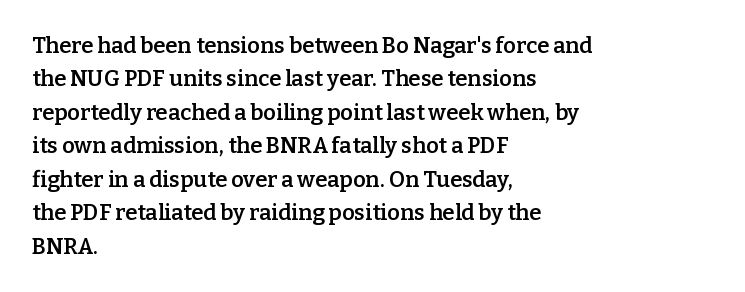
Rows of type keep a routine distance in the vertical direction. Default kerning and tracking; the words read as compact shapes. The font's upright variant was chosen for this text. As a designer I'd log this as weight 600, semibold. The string is rendered with underlining switched off.
